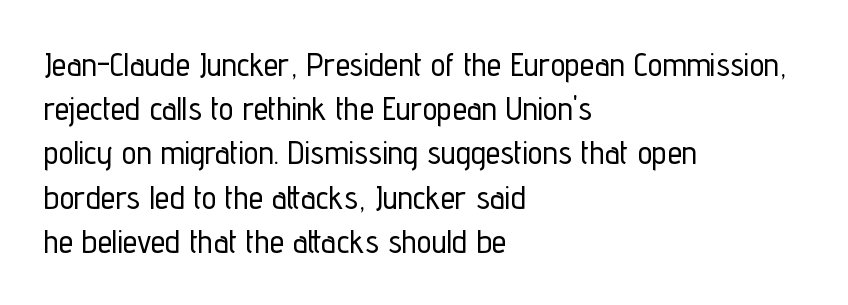
Q: Is the text italic (slanted)? A: No, it is upright.
Q: Is the typeface a serif or a sans-serif typeface? A: Sans-serif.
Q: Is the text underlined? A: No.
Q: How is the paragraph aligned? A: Left-aligned.
Q: Is the spacing between letters normal or unusually wide? A: Normal.
Q: Is the spacing between lines tight, normal or loose? A: Normal.
Q: Width (condensed, normal, or wide)? A: Condensed.
Q: Stroke contrast? A: Low.
Q: x-height? A: Medium.
Q: Monospaced? A: No.
